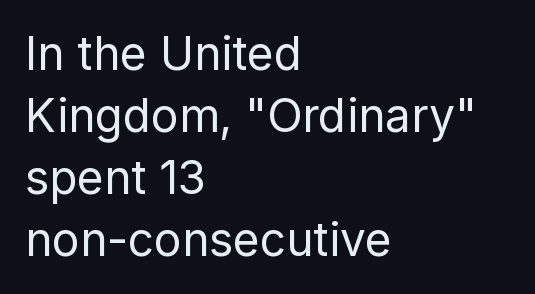
The typesetting does not lean heavy: it is not bold. Varying glyph widths throughout — classic text-font behaviour. You could call the tracking neutral — neither tight nor loose. The letters stand straight up with perfectly vertical stems. No word sits above an underline.
